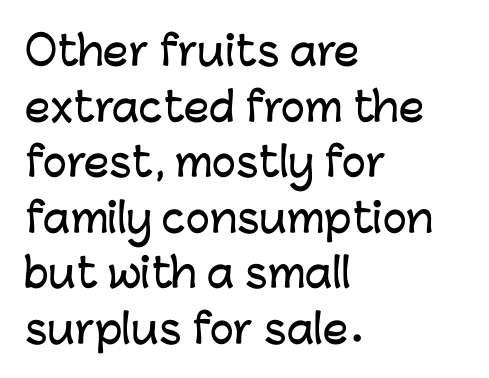
{"serif": "no", "italic": "no", "width": "normal", "stroke_contrast": "low", "x_height": "medium", "monospaced": "no", "underline": "no", "align": "left", "line_spacing": "normal", "line_spacing_ratio": 1.39, "letter_spacing": "normal", "letter_spacing_em": 0.0, "glyph_px": 40}
